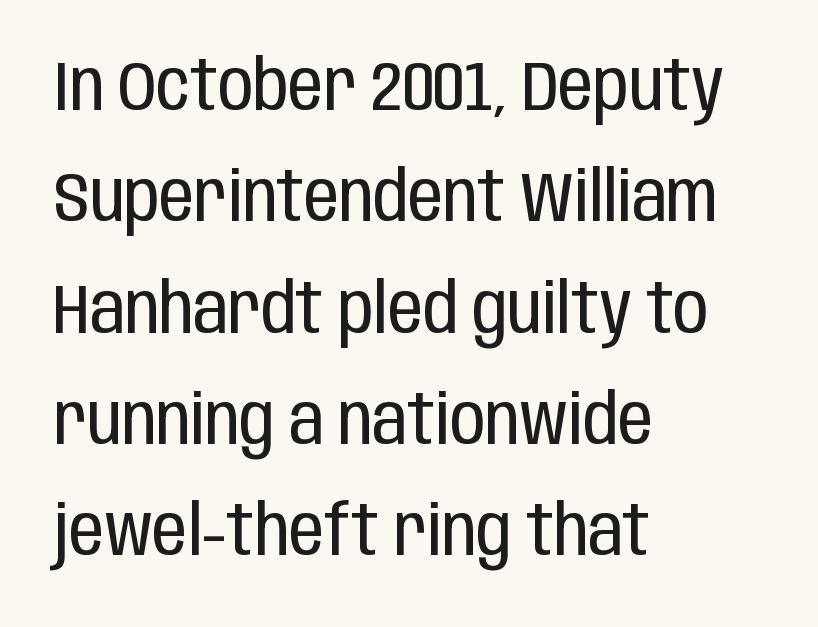
Q: Is the text bold? A: No.
Q: Is the text italic (slanted)? A: No, it is upright.
Q: Is the typeface a serif or a sans-serif typeface? A: Sans-serif.
Q: Is the text underlined? A: No.
Q: How is the paragraph aligned? A: Left-aligned.
Q: Is the spacing between letters normal or unusually wide? A: Normal.
Q: Is the spacing between lines tight, normal or loose? A: Normal.
Q: Width (condensed, normal, or wide)? A: Condensed.
Q: Stroke contrast? A: Low.
Q: x-height? A: Large.
Q: Monospaced? A: No.
